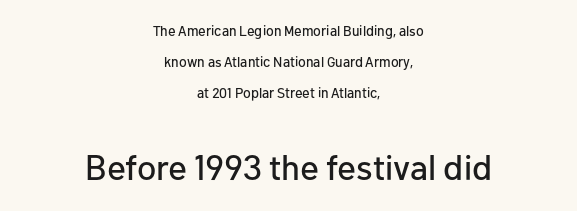
{"serif": "no", "italic": "no", "width": "normal", "stroke_contrast": "low", "x_height": "medium", "monospaced": "no", "underline": "no", "align": "center", "line_spacing": "loose", "line_spacing_ratio": 2.22, "letter_spacing": "normal", "letter_spacing_em": 0.0, "larger_block": "second", "size_ratio": 2.5, "glyph_px": 35}
